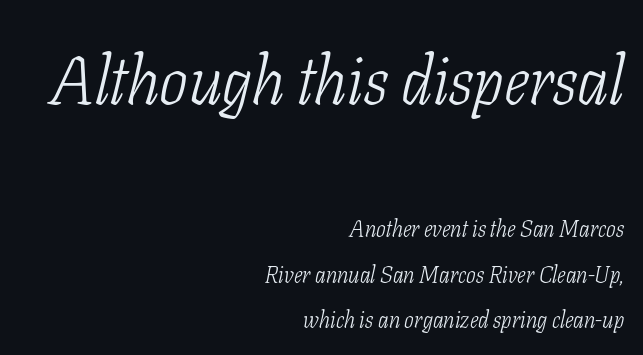
{"serif": "yes", "italic": "yes", "lean": "right", "slant_degrees": 11, "bold": "no", "weight": "light", "width": "condensed", "stroke_contrast": "low", "x_height": "medium", "monospaced": "no", "underline": "no", "align": "right", "line_spacing": "loose", "line_spacing_ratio": 1.98, "letter_spacing": "normal", "letter_spacing_em": 0.0, "larger_block": "first", "size_ratio": 2.96, "glyph_px": 68}
